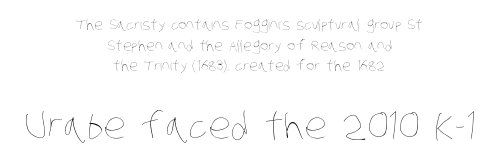
Character size in the trailing block exceeds that of the leading block. Anything drawn beneath the words? Only blank space. Summary of vertical rhythm: regular, with standard interline spacing. Do the characters align in a grid? No, the font is proportional. This sample uses plain, unmodified letter spacing.
